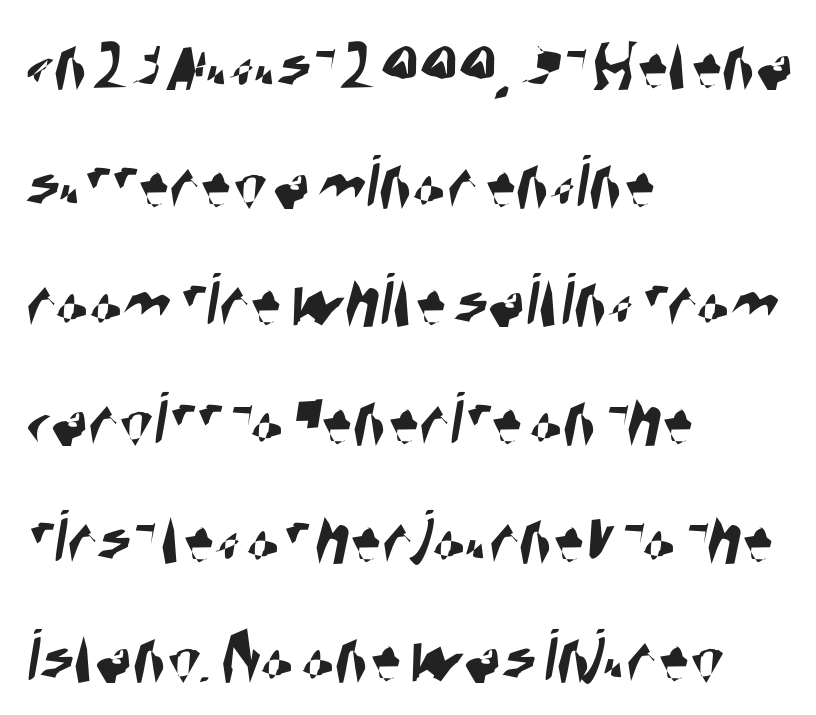
The gaps between neighbouring characters are ordinary and unremarkable. Serifs: no, the terminals of the letterforms are clean. Decoration check: the copy has no underline. These lines are rendered in a variable-pitch font. A typesetter would call this leading conventional body-copy spacing.
